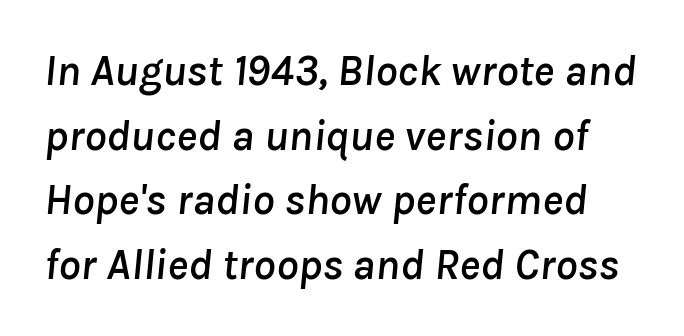
{"italic": "yes", "lean": "right", "slant_degrees": 8, "width": "normal", "stroke_contrast": "low", "x_height": "medium", "monospaced": "no", "underline": "no", "line_spacing": "normal", "line_spacing_ratio": 1.47, "letter_spacing": "normal", "letter_spacing_em": 0.0, "glyph_px": 44}
